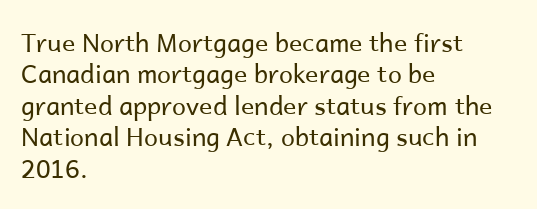
{"italic": "no", "bold": "no", "underline": "no", "align": "left", "line_spacing": "normal", "line_spacing_ratio": 1.26, "letter_spacing": "normal", "letter_spacing_em": 0.0, "glyph_px": 25}
